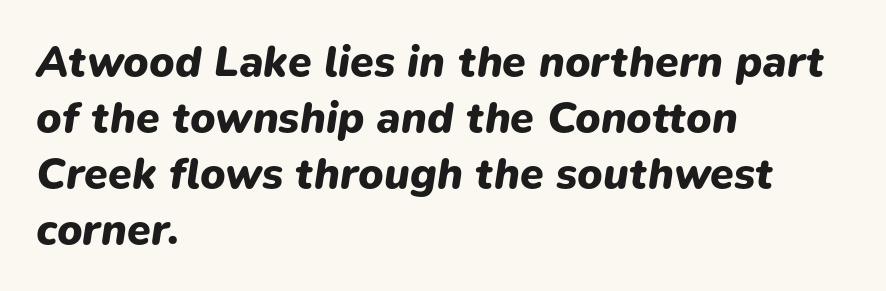
The image shows 43 px heavy type, italic (leaning right); set left-aligned, normal line spacing (1.3x), normal letter spacing, not underlined; low stroke contrast and a medium x-height.
